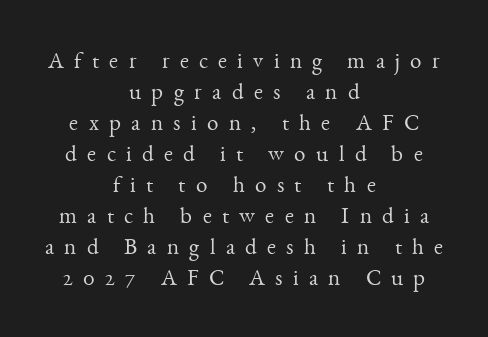
{"italic": "no", "bold": "no", "underline": "no", "align": "center", "line_spacing": "normal", "line_spacing_ratio": 1.35, "letter_spacing": "wide", "letter_spacing_em": 0.45, "glyph_px": 23}
